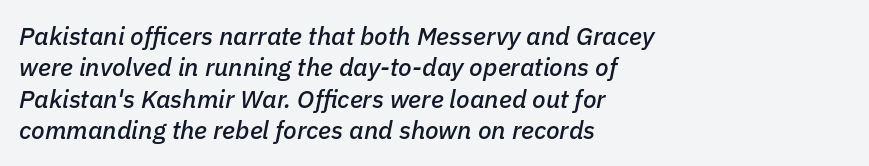
Q: Is the text italic (slanted)? A: Yes, it leans right by about 11 degrees.
Q: Is the text underlined? A: No.
Q: How is the paragraph aligned? A: Left-aligned.
Q: Is the spacing between letters normal or unusually wide? A: Normal.
Q: Is the spacing between lines tight, normal or loose? A: Normal.
